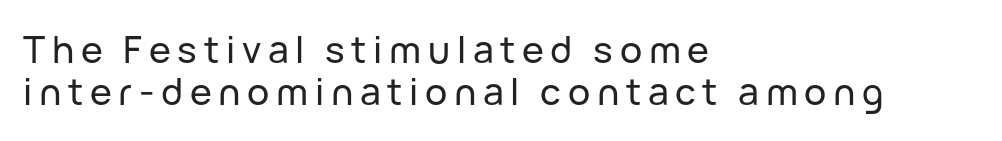
{"serif": "no", "italic": "no", "width": "normal", "stroke_contrast": "low", "x_height": "medium", "monospaced": "no", "underline": "no", "align": "left", "line_spacing": "tight", "line_spacing_ratio": 1.14, "glyph_px": 37}
